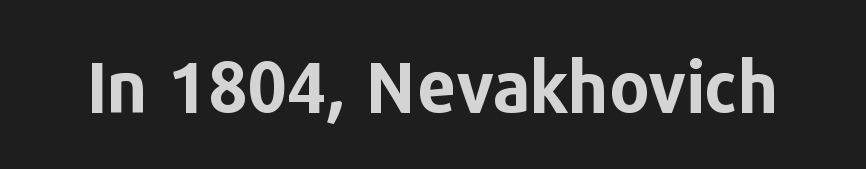
Q: Is the text bold? A: Yes.
Q: Is the text italic (slanted)? A: No, it is upright.
Q: Is the typeface a serif or a sans-serif typeface? A: Sans-serif.
Q: Is the text underlined? A: No.
Q: Is the spacing between letters normal or unusually wide? A: Normal.
Q: Width (condensed, normal, or wide)? A: Normal.
Q: Stroke contrast? A: Low.
Q: x-height? A: Medium.
Q: Monospaced? A: No.
